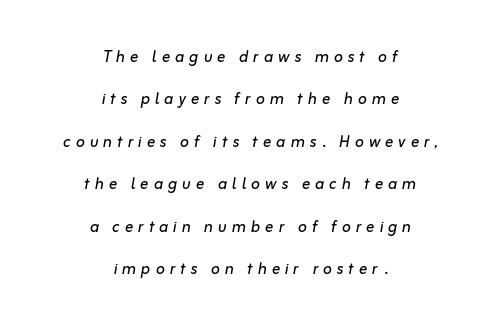
If you measured baseline to baseline, you'd find a long distance. The tracking jumps out immediately: characters are airy and widely separated. No word sits above an underline. Style check: oblique. Both edges are ragged and mirror each other, which tells us the setting is centered. No heavy texture on the line: the type isn't bold.
